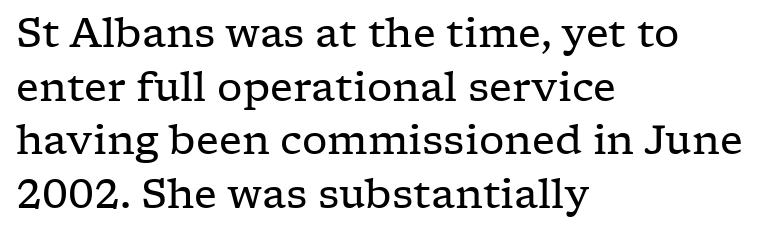
The image shows 40 px regular-weight, wide serif type, upright; set left-aligned, normal line spacing (1.34x), normal letter spacing, not underlined; low stroke contrast and a medium x-height.
